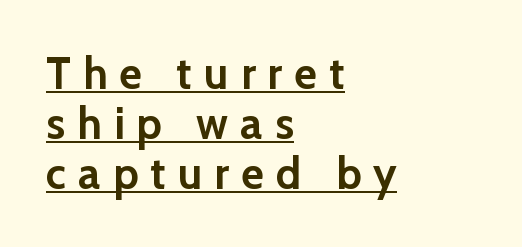
The line-height multiplier appears low, near solid setting. Beneath each row of characters lies a ruled line. In terms of letterspacing, this is a distinctly airy, spread setting. Each letter keeps its own natural width here, so spacing adapts to shape. Nothing sits at the stroke ends, so this counts as sans-serif.
